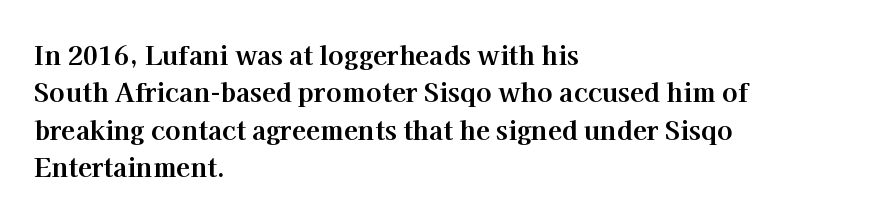
Q: Is the text bold? A: Yes.
Q: Is the text italic (slanted)? A: No, it is upright.
Q: Is the text underlined? A: No.
Q: How is the paragraph aligned? A: Left-aligned.
Q: Is the spacing between letters normal or unusually wide? A: Normal.
Q: Is the spacing between lines tight, normal or loose? A: Normal.
